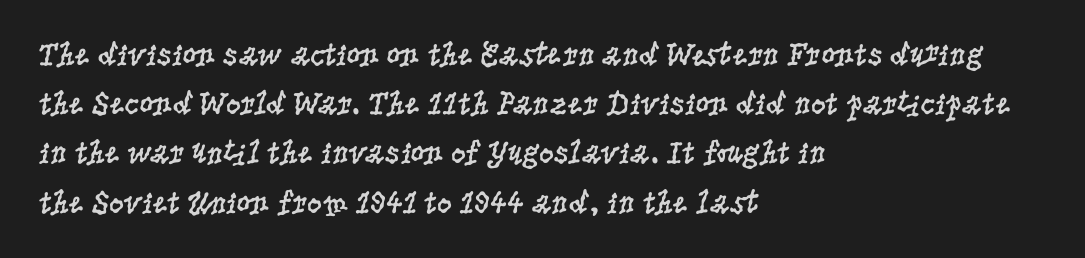
Line beginnings align vertically; line endings do not. Is this a sans? No — the strokes have serifs. Heaviness? Minimal to ordinary, like unemphasized prose.
